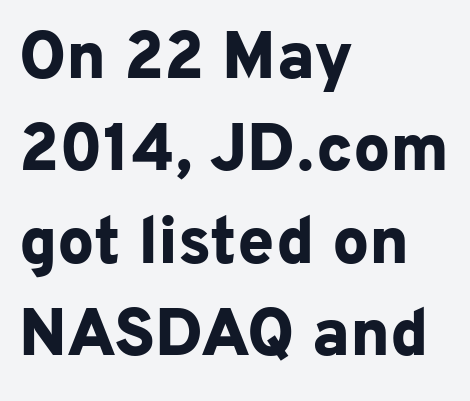
Q: Is the text bold? A: Yes.
Q: Is the text italic (slanted)? A: No, it is upright.
Q: Is the typeface a serif or a sans-serif typeface? A: Sans-serif.
Q: Is the text underlined? A: No.
Q: How is the paragraph aligned? A: Left-aligned.
Q: Is the spacing between letters normal or unusually wide? A: Normal.
Q: Is the spacing between lines tight, normal or loose? A: Normal.
Q: Width (condensed, normal, or wide)? A: Normal.
Q: Stroke contrast? A: Low.
Q: x-height? A: Medium.
Q: Monospaced? A: No.
